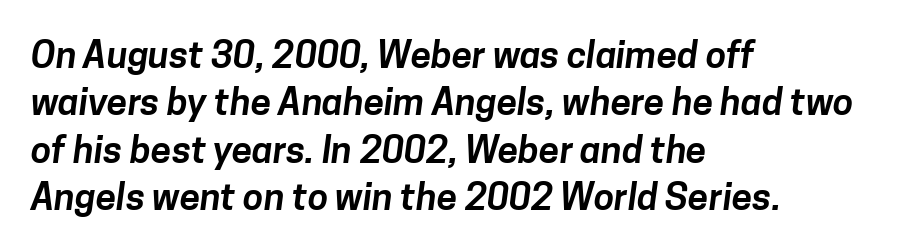
The image shows 37 px sans-serif type; set left-aligned, normal line spacing (1.28x), normal letter spacing, not underlined; low stroke contrast and a medium x-height.
